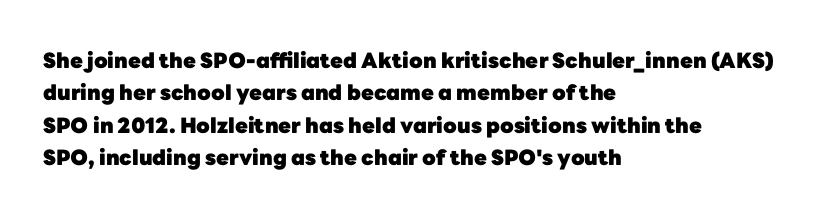
{"italic": "no", "bold": "yes", "underline": "no", "align": "left", "line_spacing": "normal", "line_spacing_ratio": 1.54, "letter_spacing": "normal", "letter_spacing_em": 0.0, "glyph_px": 21}
